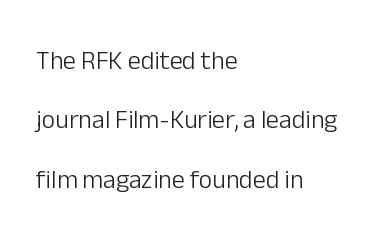
{"italic": "no", "bold": "no", "underline": "no", "align": "left", "line_spacing": "loose", "line_spacing_ratio": 2.28, "letter_spacing": "normal", "letter_spacing_em": 0.0, "glyph_px": 26}
